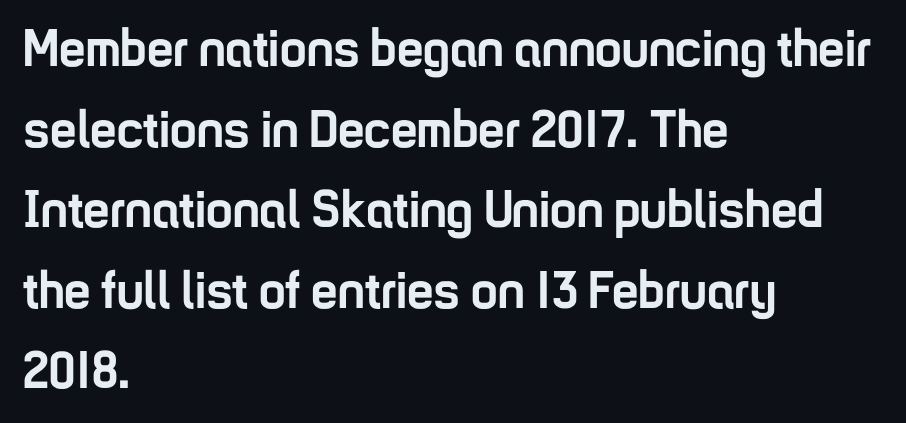
Q: Is the text bold? A: Yes.
Q: Is the text italic (slanted)? A: No, it is upright.
Q: Is the typeface a serif or a sans-serif typeface? A: Sans-serif.
Q: Is the text underlined? A: No.
Q: How is the paragraph aligned? A: Left-aligned.
Q: Is the spacing between letters normal or unusually wide? A: Normal.
Q: Is the spacing between lines tight, normal or loose? A: Normal.
Q: Width (condensed, normal, or wide)? A: Condensed.
Q: Stroke contrast? A: Low.
Q: x-height? A: Medium.
Q: Monospaced? A: No.
